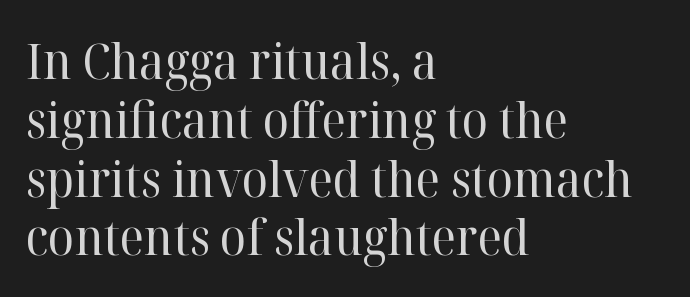
Q: Is the text bold? A: No.
Q: Is the text italic (slanted)? A: No, it is upright.
Q: Is the typeface a serif or a sans-serif typeface? A: Serif.
Q: Is the text underlined? A: No.
Q: How is the paragraph aligned? A: Left-aligned.
Q: Is the spacing between letters normal or unusually wide? A: Normal.
Q: Width (condensed, normal, or wide)? A: Normal.
Q: Stroke contrast? A: High.
Q: x-height? A: Medium.
Q: Monospaced? A: No.
